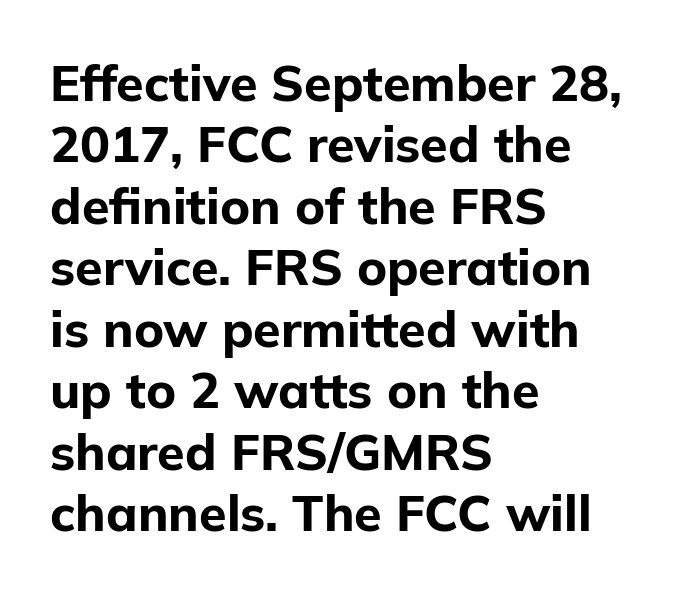
{"serif": "no", "italic": "no", "bold": "yes", "weight": "bold", "width": "normal", "stroke_contrast": "low", "x_height": "medium", "monospaced": "no", "underline": "no", "align": "left", "line_spacing_ratio": 1.23, "letter_spacing": "normal", "letter_spacing_em": 0.0, "glyph_px": 50}
